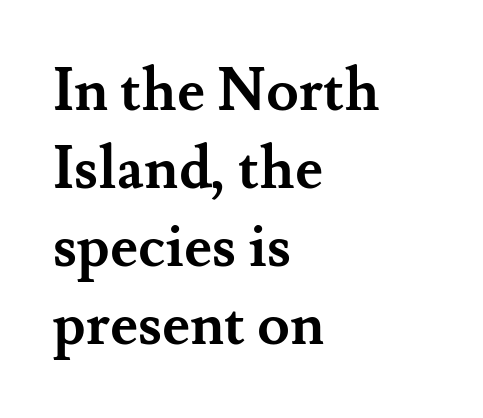
Q: Is the text bold? A: Yes.
Q: Is the text italic (slanted)? A: No, it is upright.
Q: Is the typeface a serif or a sans-serif typeface? A: Serif.
Q: Is the text underlined? A: No.
Q: How is the paragraph aligned? A: Left-aligned.
Q: Is the spacing between letters normal or unusually wide? A: Normal.
Q: Is the spacing between lines tight, normal or loose? A: Normal.
Q: Width (condensed, normal, or wide)? A: Normal.
Q: Stroke contrast? A: Medium.
Q: x-height? A: Small.
Q: Monospaced? A: No.
